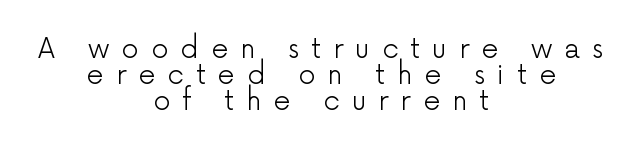
{"italic": "no", "bold": "no", "underline": "no", "align": "center", "line_spacing": "tight", "line_spacing_ratio": 0.97, "letter_spacing": "wide", "letter_spacing_em": 0.45, "glyph_px": 27}
